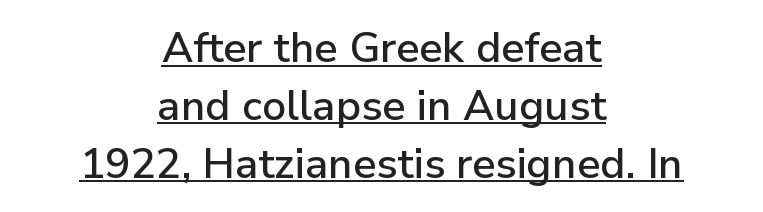
Has an underline been added? It has. The leading is moderate, giving the passage an even texture. The letters sit at their default tracking, neither squeezed nor spread. In CSS terms this would be text-align: center. This sample uses an upright cut, with every glyph sitting square on the baseline.
